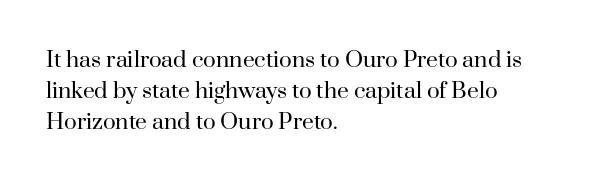
The image shows 21 px text type, upright; set left-aligned, normal line spacing (1.47x), normal letter spacing, not underlined.
